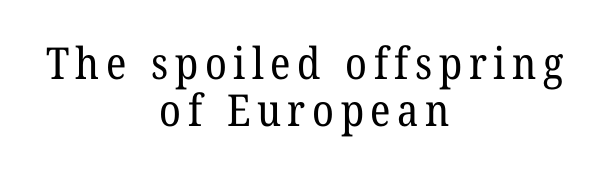
Each new line begins almost immediately beneath the previous one. The cut favours lightness, reaching ordinary text weight at its darkest. The passage shown is not underscored anywhere. The paragraph has two soft edges and a firm central axis.
